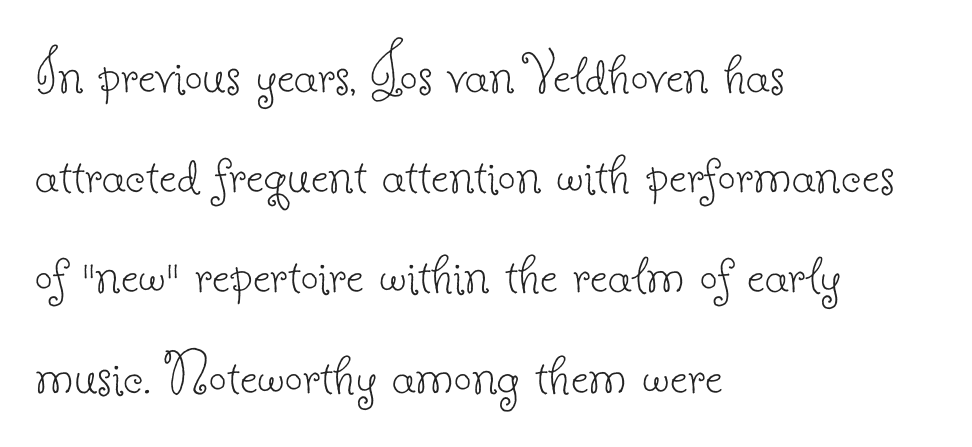
Is the letter spacing exaggerated? No — it looks like the ordinary default. This rendering employs a face with finishing strokes, i.e., a serif. These lines were composed using upright roman letters. Typeset ragged right — the left edge is the straight one.
